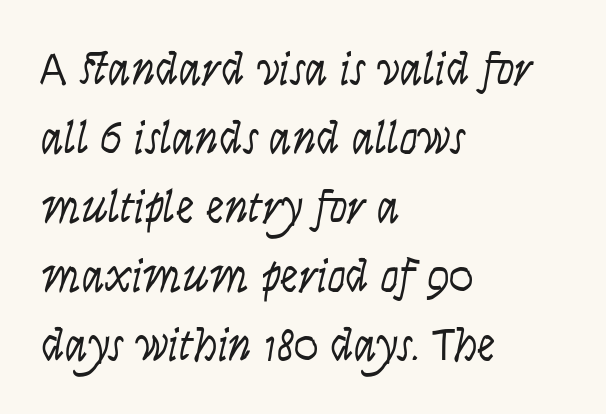
The image shows 46 px light, condensed sans-serif type; set left-aligned, normal line spacing (1.5x), normal letter spacing, not underlined; low stroke contrast and a large x-height.
